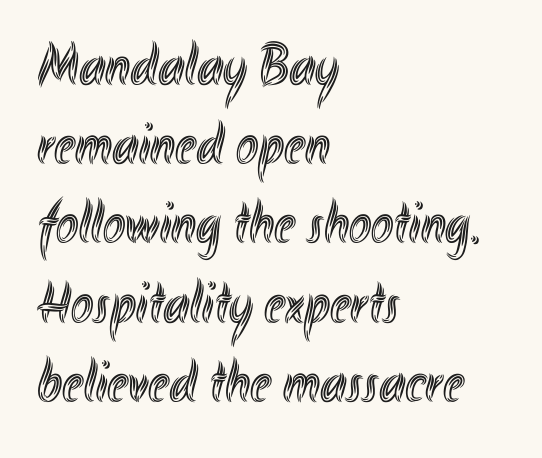
The image shows 60 px condensed type; set left-aligned, normal line spacing (1.32x), normal letter spacing, not underlined; a small x-height.
